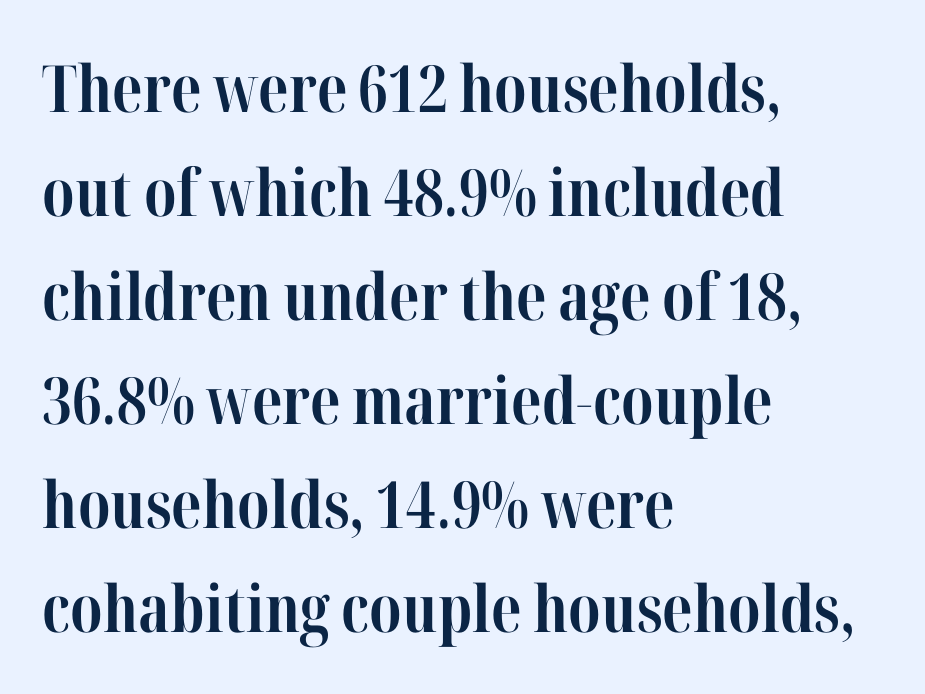
The image shows 65 px bold, condensed serif type, upright; set left-aligned, normal line spacing (1.6x), normal letter spacing, not underlined; high stroke contrast and a medium x-height.
